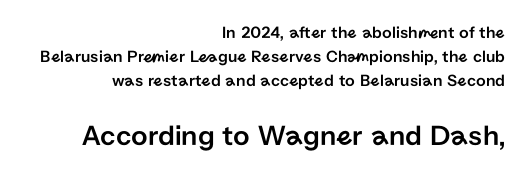
The image shows 29 px sans-serif type, upright; set right-aligned, normal line spacing (1.42x), normal letter spacing, not underlined; the second (bottom) block is 1.71x larger; low stroke contrast and a medium x-height.
